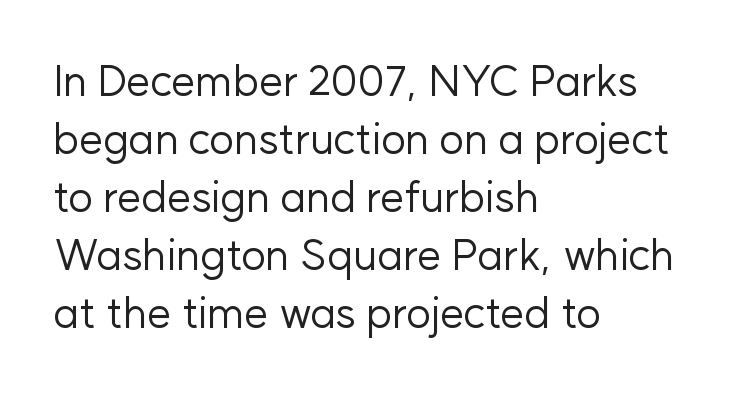
{"serif": "no", "italic": "no", "bold": "no", "weight": "regular", "width": "normal", "stroke_contrast": "low", "x_height": "medium", "monospaced": "no", "underline": "no", "align": "left", "line_spacing": "normal", "line_spacing_ratio": 1.35, "letter_spacing": "normal", "letter_spacing_em": 0.0, "glyph_px": 43}
